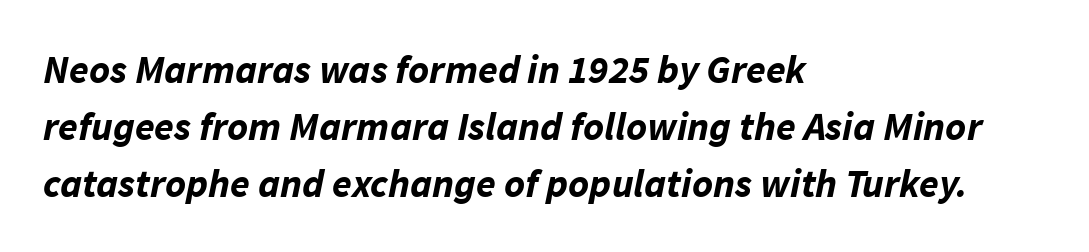
The image shows 40 px bold type, italic (leaning right); set left-aligned, normal line spacing (1.43x), normal letter spacing, not underlined; low stroke contrast and a medium x-height.
